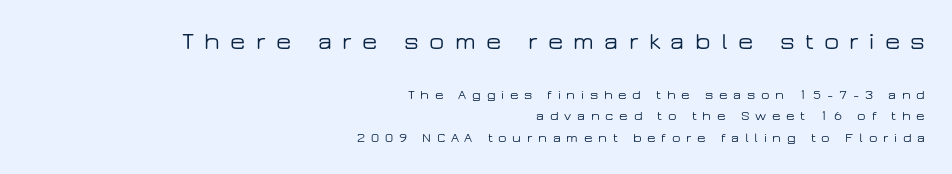
Q: Is the text italic (slanted)? A: No, it is upright.
Q: Is the text underlined? A: No.
Q: How is the paragraph aligned? A: Right-aligned.
Q: Is the spacing between letters normal or unusually wide? A: Unusually wide.
Q: Is the spacing between lines tight, normal or loose? A: Normal.
Q: Which block of text is set in a larger size, the first (top) or the second (bottom)? A: The first (top) one.
